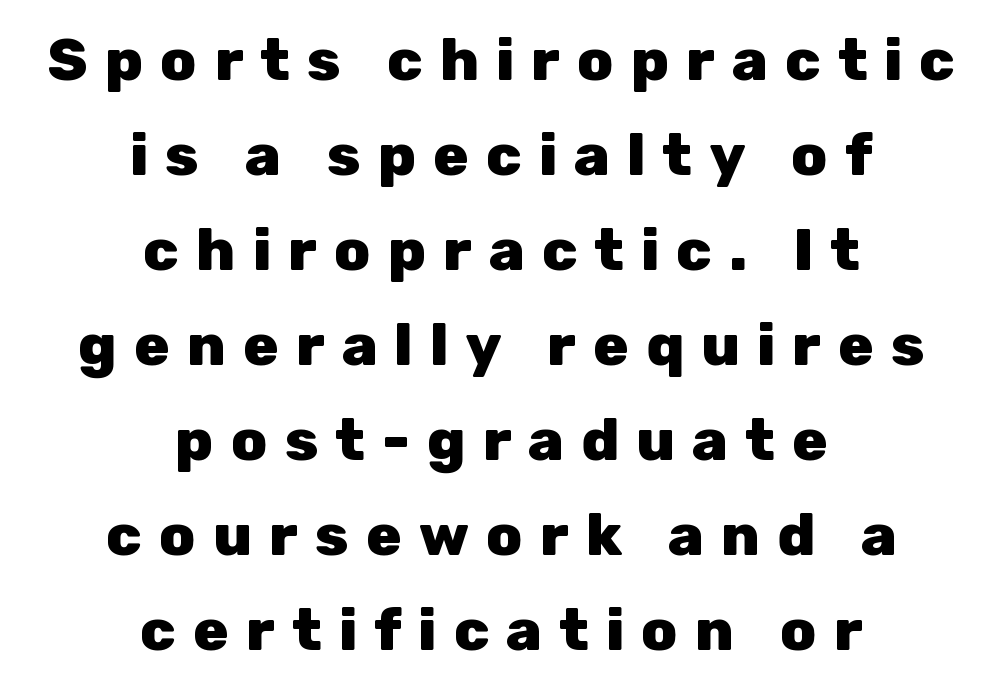
{"serif": "no", "italic": "no", "bold": "yes", "weight": "heavy", "width": "normal", "stroke_contrast": "low", "x_height": "medium", "monospaced": "no", "underline": "no", "align": "center", "line_spacing": "normal", "line_spacing_ratio": 1.61, "letter_spacing": "wide", "letter_spacing_em": 0.29, "glyph_px": 59}
